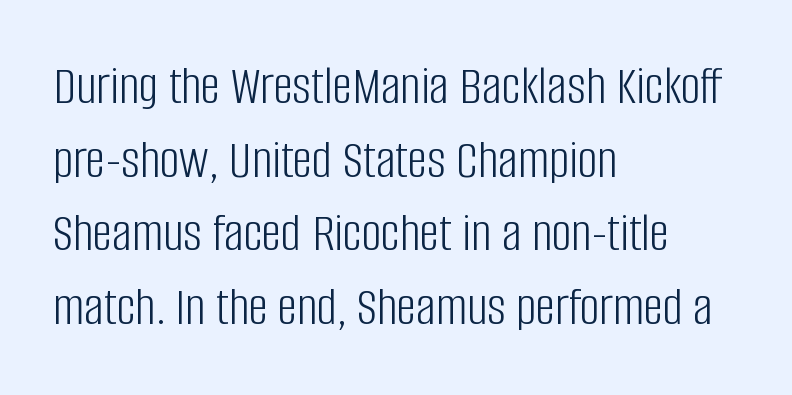
Style check: upright. Do the characters align in a grid? No, the font is proportional. The space beneath each line is pristine and unruled. Regarding serifs, this sample does without them.
